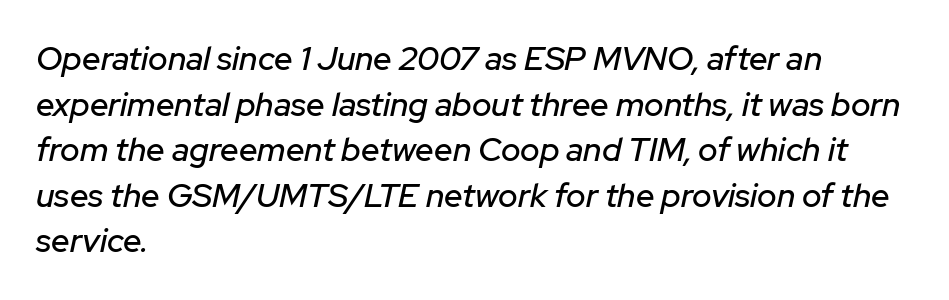
The image shows 33 px text type, italic (leaning right); set left-aligned, normal line spacing (1.38x), normal letter spacing, not underlined; low stroke contrast and a medium x-height.
